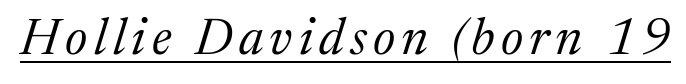
{"serif": "yes", "italic": "yes", "lean": "right", "slant_degrees": 17, "bold": "no", "weight": "regular", "width": "normal", "stroke_contrast": "medium", "x_height": "medium", "monospaced": "no", "underline": "yes", "glyph_px": 51}
